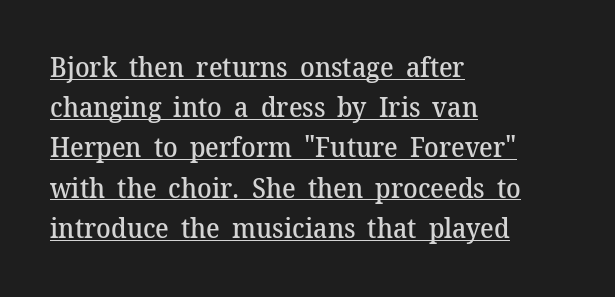
Q: Is the text bold? A: Semi-bold.
Q: Is the text italic (slanted)? A: No, it is upright.
Q: Is the text underlined? A: Yes.
Q: How is the paragraph aligned? A: Left-aligned.
Q: Is the spacing between letters normal or unusually wide? A: Normal.
Q: Is the spacing between lines tight, normal or loose? A: Normal.
